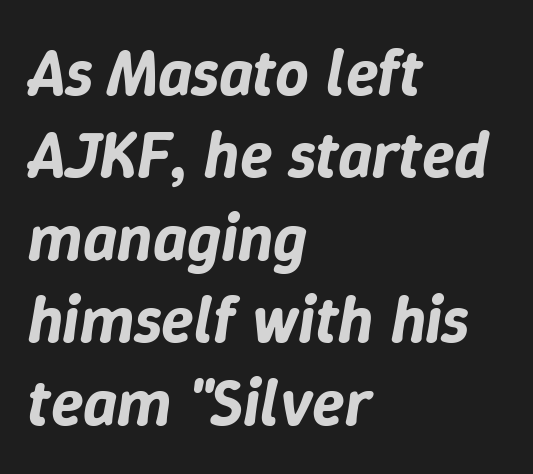
The image shows 66 px text type, italic (leaning right); set left-aligned, normal line spacing (1.25x), normal letter spacing, not underlined; low stroke contrast and a medium x-height.
